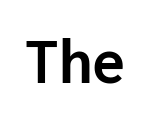
The image shows 67 px semibold sans-serif type, upright, monospaced; set normal letter spacing, not underlined; low stroke contrast and a medium x-height.
